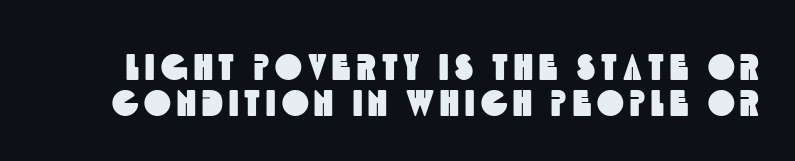
The passage shown is typed in a proportional face where columns would drift. Examine the stroke ends and you'll find no serifs. The space between consecutive lines is stingy. This rendering features lettering with no underline.
